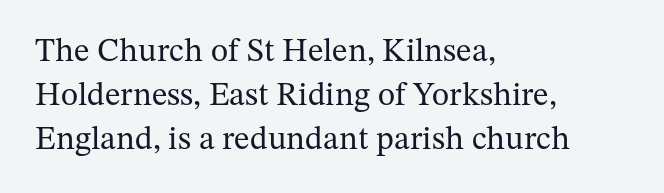
{"serif": "yes", "italic": "no", "bold": "no", "weight": "regular", "width": "normal", "stroke_contrast": "medium", "x_height": "medium", "monospaced": "no", "underline": "no", "align": "left", "line_spacing": "normal", "line_spacing_ratio": 1.34, "letter_spacing": "normal", "letter_spacing_em": 0.0, "glyph_px": 33}
